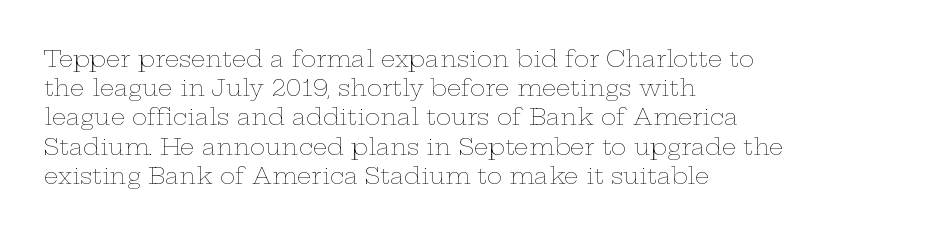
The image shows 23 px text type, upright; set left-aligned, normal line spacing (1.27x), normal letter spacing, not underlined.
